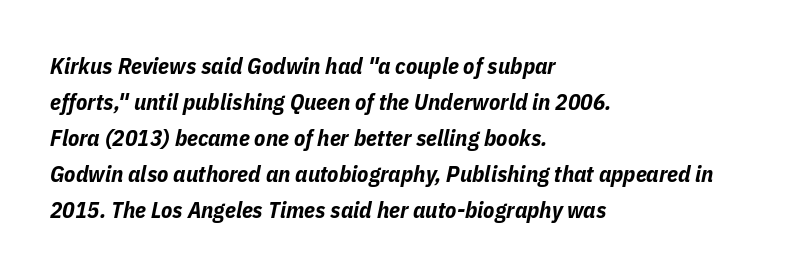
Line starts are locked; line ends wander. Lines of text with bare space underneath. Short note: letters normally spaced. Emphasis-style slanted type is in use. Typographic density is high because the face is bold.
